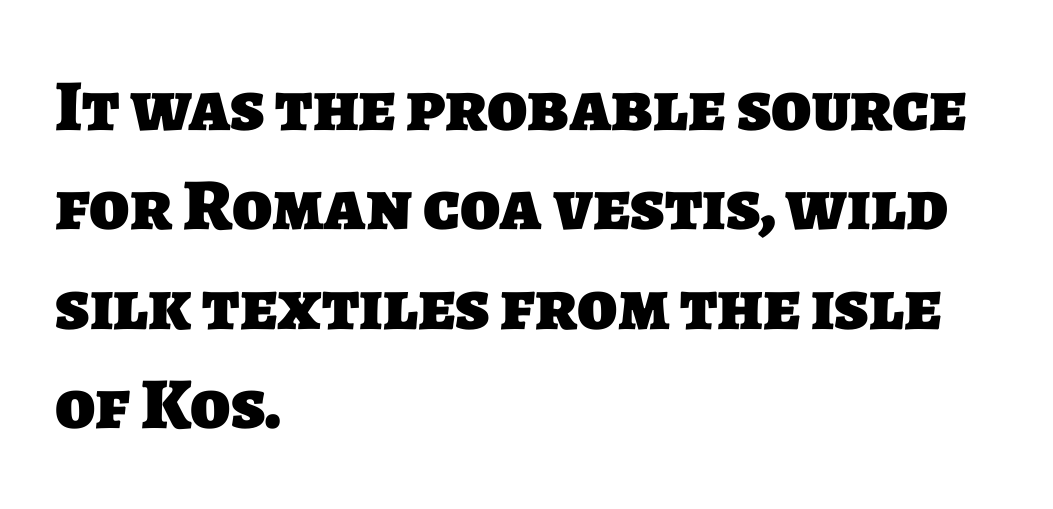
The image shows 73 px heavy sans-serif type; set left-aligned, normal line spacing (1.36x), normal letter spacing, not underlined; low stroke contrast and a large x-height.
